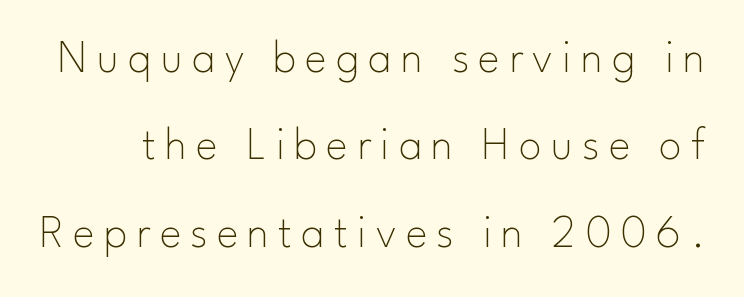
The image shows 46 px thin sans-serif type, upright; set loose line spacing (1.9x), unusually wide letter spacing (+0.2 em), not underlined; low stroke contrast and a small x-height.
